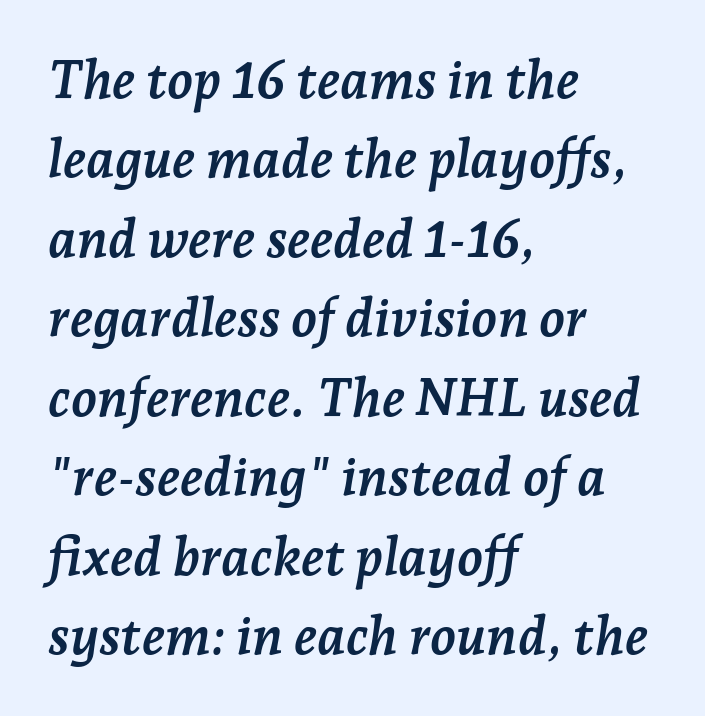
{"serif": "yes", "italic": "yes", "lean": "right", "slant_degrees": 7, "bold": "yes", "weight": "semibold", "width": "normal", "stroke_contrast": "low", "x_height": "medium", "monospaced": "no", "underline": "no", "align": "left", "line_spacing": "normal", "line_spacing_ratio": 1.5, "letter_spacing": "normal", "letter_spacing_em": 0.0, "glyph_px": 53}
